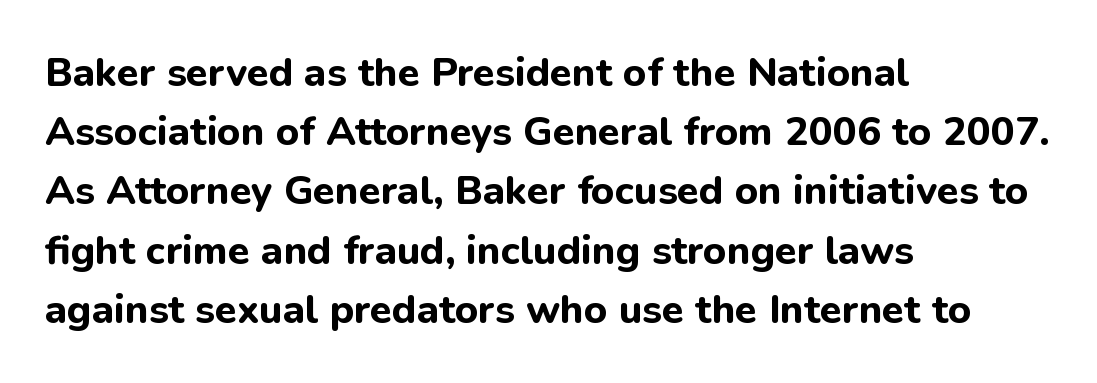
{"serif": "no", "italic": "no", "bold": "yes", "weight": "bold", "width": "normal", "stroke_contrast": "low", "x_height": "medium", "monospaced": "no", "underline": "no", "align": "left", "line_spacing": "normal", "line_spacing_ratio": 1.48, "letter_spacing": "normal", "letter_spacing_em": 0.0, "glyph_px": 40}
